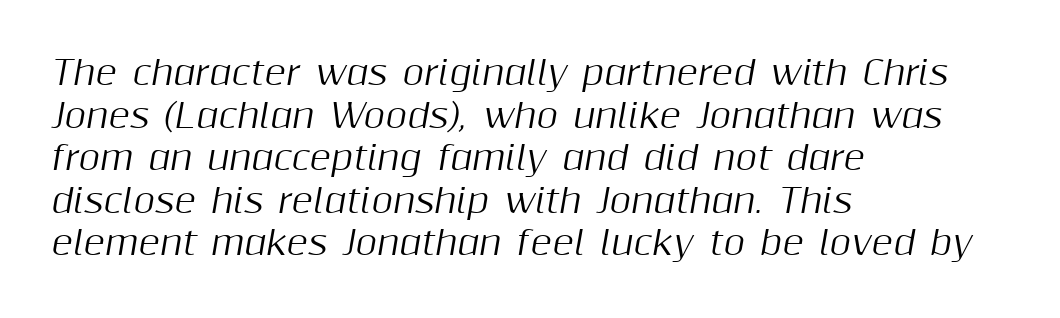
{"italic": "yes", "lean": "right", "slant_degrees": 10, "width": "normal", "stroke_contrast": "medium", "x_height": "medium", "monospaced": "no", "underline": "no", "align": "left", "line_spacing": "normal", "line_spacing_ratio": 1.29, "letter_spacing": "normal", "letter_spacing_em": 0.0, "glyph_px": 33}
